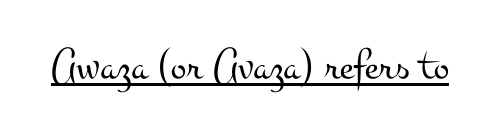
The image shows 46 px light, wide type; set normal letter spacing, underlined; medium stroke contrast and a small x-height.
